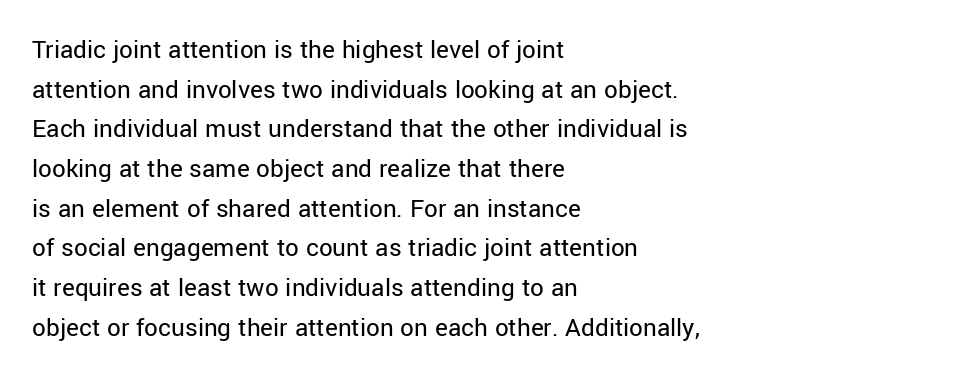
Q: Is the text bold? A: No.
Q: Is the text italic (slanted)? A: No, it is upright.
Q: Is the text underlined? A: No.
Q: How is the paragraph aligned? A: Left-aligned.
Q: Is the spacing between letters normal or unusually wide? A: Normal.
Q: Is the spacing between lines tight, normal or loose? A: Normal.
